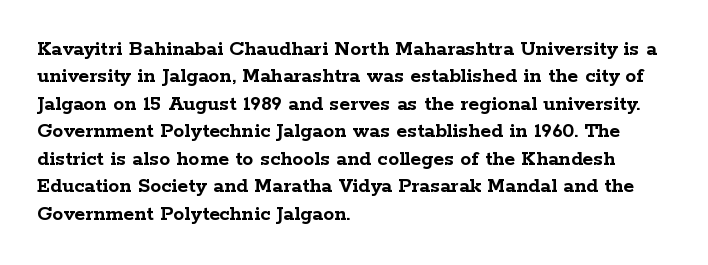
Only glyphs here, with clear space below each row. The type sits square on the baseline with zero lean. Short note: letters normally spaced. Summary of vertical rhythm: regular, with standard interline spacing. Thick stems and heavy bowls — unmistakably bold. Short and long lines alike share a common starting point at left.
